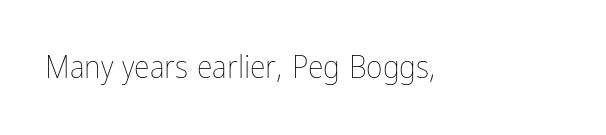
Q: Is the text bold? A: No.
Q: Is the text italic (slanted)? A: No, it is upright.
Q: Is the text underlined? A: No.
Q: Is the spacing between letters normal or unusually wide? A: Normal.
Q: Width (condensed, normal, or wide)? A: Condensed.
Q: Stroke contrast? A: Low.
Q: x-height? A: Medium.
Q: Monospaced? A: No.
